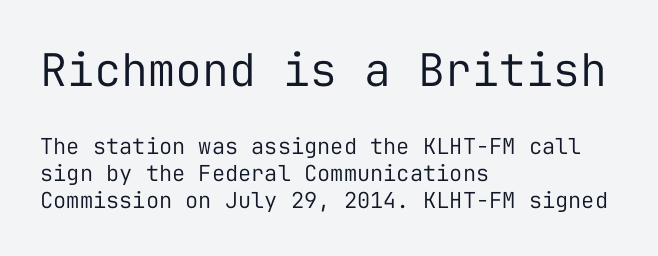
Q: Is the text bold? A: No.
Q: Is the text italic (slanted)? A: No, it is upright.
Q: Is the typeface a serif or a sans-serif typeface? A: Sans-serif.
Q: Is the text underlined? A: No.
Q: How is the paragraph aligned? A: Left-aligned.
Q: Is the spacing between letters normal or unusually wide? A: Normal.
Q: Which block of text is set in a larger size, the first (top) or the second (bottom)? A: The first (top) one.
Q: Width (condensed, normal, or wide)? A: Normal.
Q: Stroke contrast? A: Low.
Q: x-height? A: Medium.
Q: Monospaced? A: Yes.
